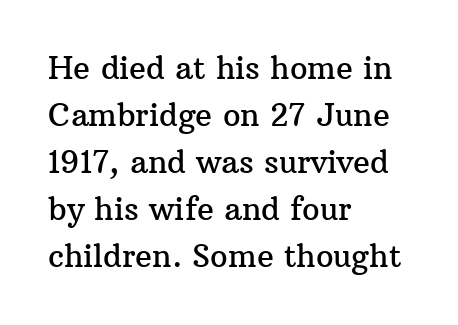
{"serif": "yes", "italic": "no", "width": "normal", "stroke_contrast": "medium", "x_height": "medium", "monospaced": "no", "underline": "no", "align": "left", "line_spacing": "normal", "line_spacing_ratio": 1.52, "letter_spacing": "normal", "letter_spacing_em": 0.0, "glyph_px": 31}
